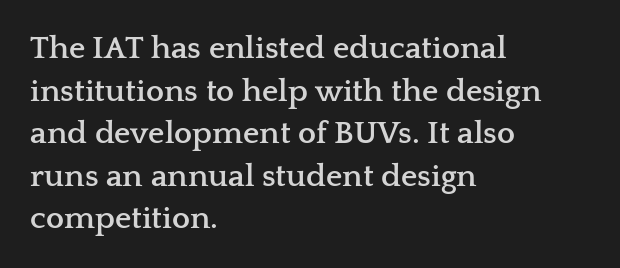
{"serif": "yes", "italic": "no", "bold": "yes", "weight": "semibold", "width": "wide", "stroke_contrast": "low", "x_height": "medium", "monospaced": "no", "underline": "no", "align": "left", "line_spacing": "normal", "line_spacing_ratio": 1.33, "letter_spacing": "normal", "letter_spacing_em": 0.0, "glyph_px": 32}
